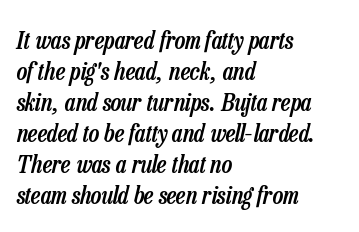
Q: Is the text bold? A: Semi-bold.
Q: Is the text italic (slanted)? A: Yes, it leans right by about 13 degrees.
Q: Is the text underlined? A: No.
Q: How is the paragraph aligned? A: Left-aligned.
Q: Is the spacing between letters normal or unusually wide? A: Normal.
